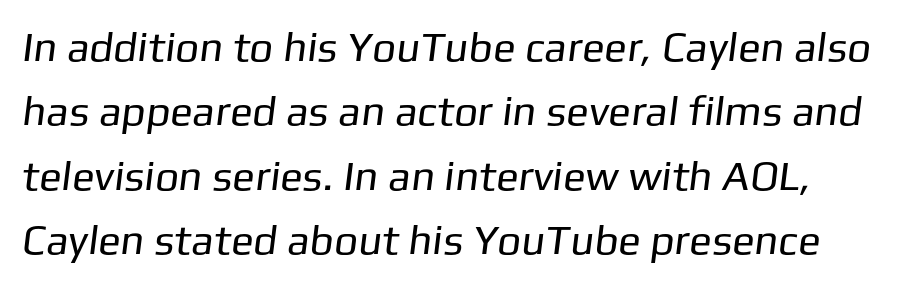
The image shows 42 px regular-weight sans-serif type; set normal line spacing (1.53x), normal letter spacing, not underlined; low stroke contrast and a medium x-height.
